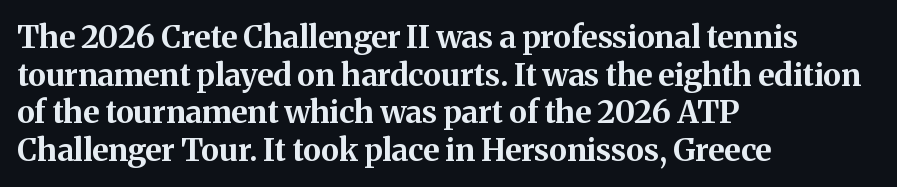
The image shows 31 px bold serif type, upright; set left-aligned, line spacing 1.21x, normal letter spacing, not underlined; medium stroke contrast and a medium x-height.
